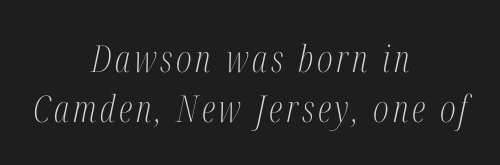
The image shows 37 px light, condensed serif type, italic (leaning right); set centered, normal line spacing (1.34x), not underlined; medium stroke contrast and a medium x-height.
